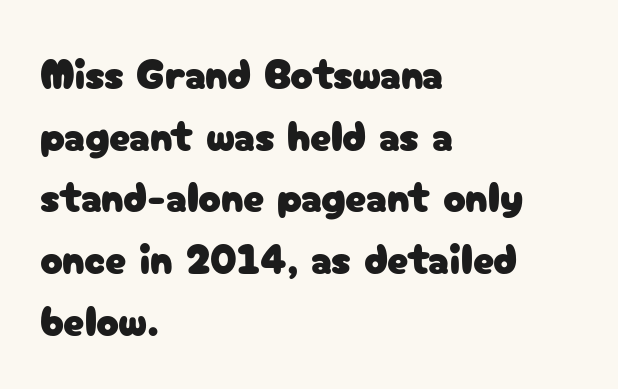
The image shows 42 px sans-serif type, upright; set left-aligned, normal line spacing (1.47x), normal letter spacing, not underlined; low stroke contrast and a medium x-height.
